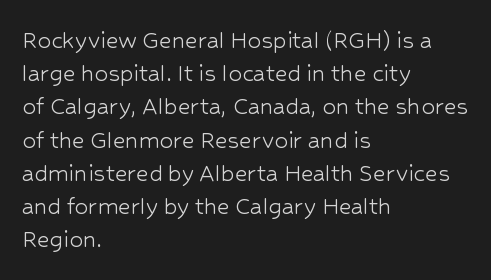
The image shows 27 px text type, upright; set left-aligned, line spacing 1.23x, normal letter spacing, not underlined.
